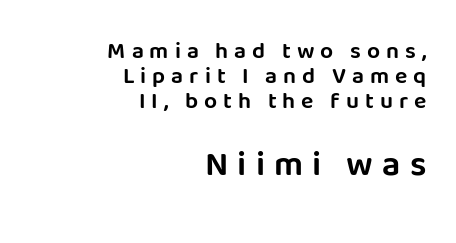
The image shows 35 px sans-serif type, upright; set right-aligned, tight line spacing (1.09x), unusually wide letter spacing (+0.26 em), not underlined; the second (bottom) block is 1.52x larger; low stroke contrast and a large x-height.
